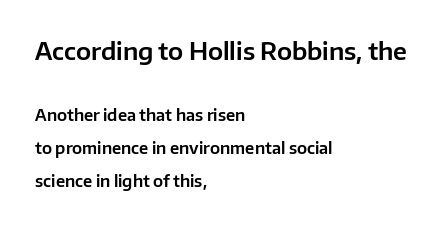
{"italic": "no", "underline": "no", "align": "left", "line_spacing": "loose", "line_spacing_ratio": 2.06, "letter_spacing": "normal", "letter_spacing_em": 0.0, "larger_block": "first", "size_ratio": 1.5, "glyph_px": 24}
